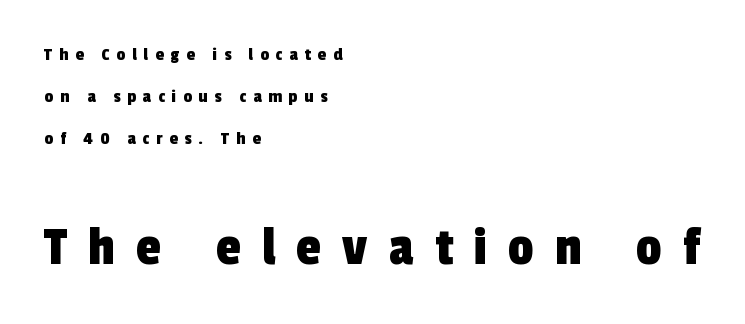
Note the varied advance widths — an 'i' is clearly narrower than an 'm'. Honestly, there is no underline to notice here at all. Teacher's note: observe the even left margin — that is flush-left alignment. In terms of letterspacing, this is a distinctly airy, spread setting. Bigger letters appear in the bottom chunk; the top chunk is reduced.
